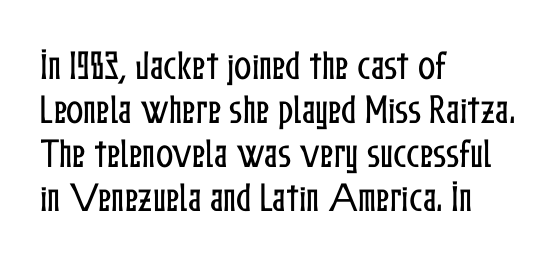
The image shows 32 px condensed type, upright; set left-aligned, normal line spacing (1.37x), normal letter spacing, not underlined; low stroke contrast and a medium x-height.
